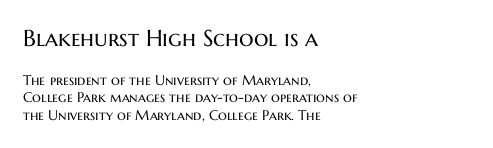
{"italic": "no", "bold": "no", "underline": "no", "align": "left", "line_spacing": "normal", "line_spacing_ratio": 1.27, "letter_spacing": "normal", "letter_spacing_em": 0.0, "larger_block": "first", "size_ratio": 1.64, "glyph_px": 23}
